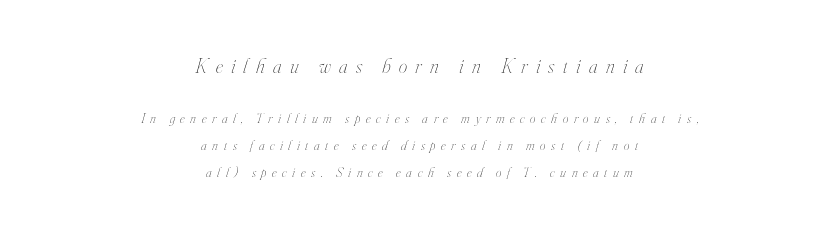
Q: Is the text bold? A: No.
Q: Is the text italic (slanted)? A: Yes, it leans right by about 16 degrees.
Q: Is the text underlined? A: No.
Q: How is the paragraph aligned? A: Centered.
Q: Is the spacing between letters normal or unusually wide? A: Unusually wide.
Q: Is the spacing between lines tight, normal or loose? A: Loose.
Q: Which block of text is set in a larger size, the first (top) or the second (bottom)? A: The first (top) one.
